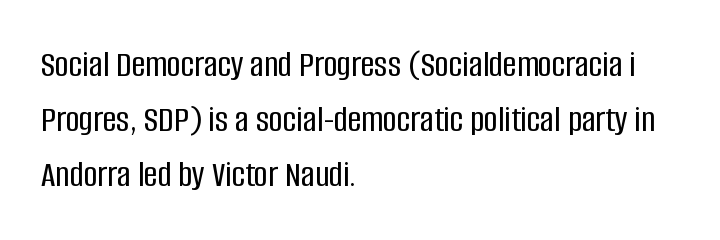
{"serif": "no", "italic": "no", "width": "condensed", "stroke_contrast": "low", "x_height": "large", "monospaced": "no", "underline": "no", "align": "left", "line_spacing": "normal", "line_spacing_ratio": 1.45, "letter_spacing": "normal", "letter_spacing_em": 0.0, "glyph_px": 38}
